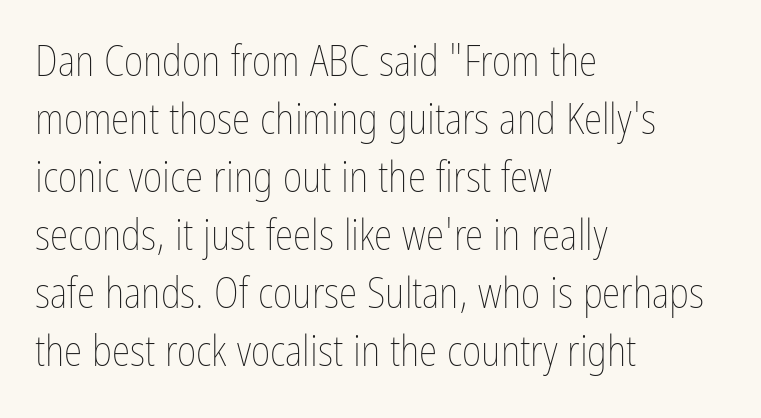
{"italic": "no", "bold": "no", "weight": "thin", "width": "condensed", "stroke_contrast": "low", "x_height": "medium", "monospaced": "no", "underline": "no", "align": "left", "line_spacing": "normal", "line_spacing_ratio": 1.38, "letter_spacing": "normal", "letter_spacing_em": 0.0, "glyph_px": 42}
